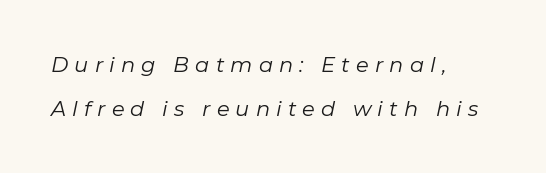
{"italic": "yes", "lean": "right", "slant_degrees": 11, "bold": "no", "underline": "no", "align": "left", "line_spacing": "loose", "line_spacing_ratio": 2.09, "letter_spacing": "wide", "letter_spacing_em": 0.29, "glyph_px": 21}
